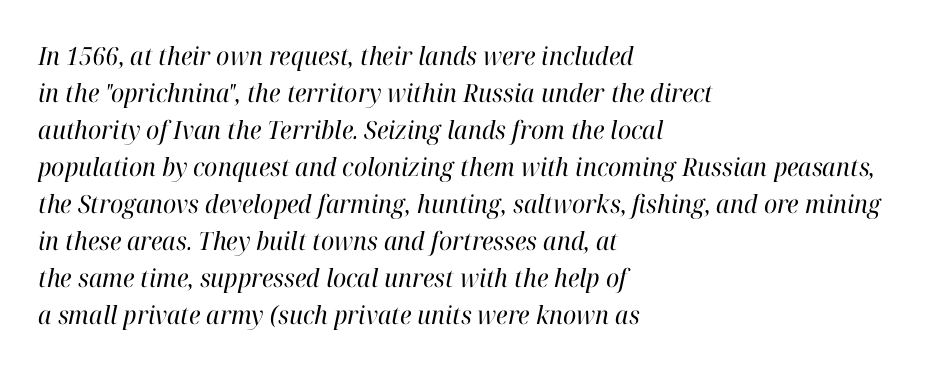
{"italic": "yes", "lean": "right", "slant_degrees": 12, "bold": "no", "underline": "no", "align": "left", "line_spacing": "normal", "line_spacing_ratio": 1.48, "letter_spacing": "normal", "letter_spacing_em": 0.0, "glyph_px": 25}
